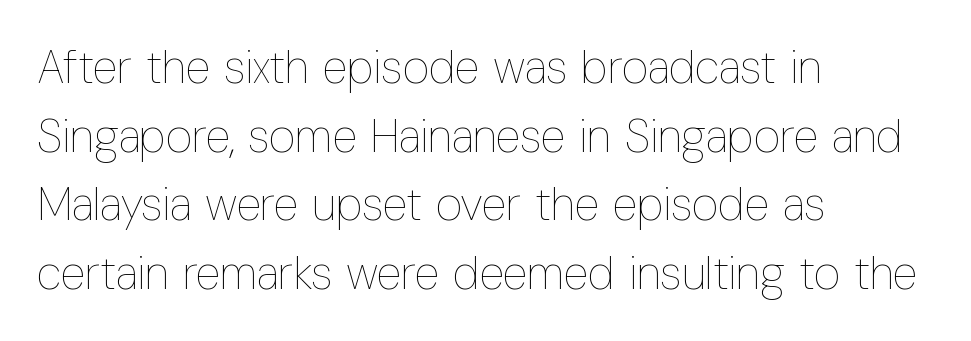
Q: Is the text bold? A: No.
Q: Is the text italic (slanted)? A: No, it is upright.
Q: Is the text underlined? A: No.
Q: How is the paragraph aligned? A: Left-aligned.
Q: Is the spacing between letters normal or unusually wide? A: Normal.
Q: Is the spacing between lines tight, normal or loose? A: Normal.
Q: Width (condensed, normal, or wide)? A: Condensed.
Q: Stroke contrast? A: Low.
Q: x-height? A: Medium.
Q: Monospaced? A: No.
